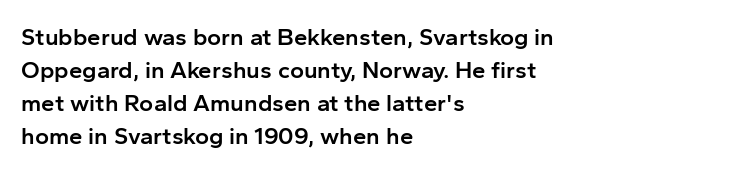
Q: Is the text bold? A: Semi-bold.
Q: Is the text italic (slanted)? A: No, it is upright.
Q: Is the text underlined? A: No.
Q: How is the paragraph aligned? A: Left-aligned.
Q: Is the spacing between letters normal or unusually wide? A: Normal.
Q: Is the spacing between lines tight, normal or loose? A: Normal.
